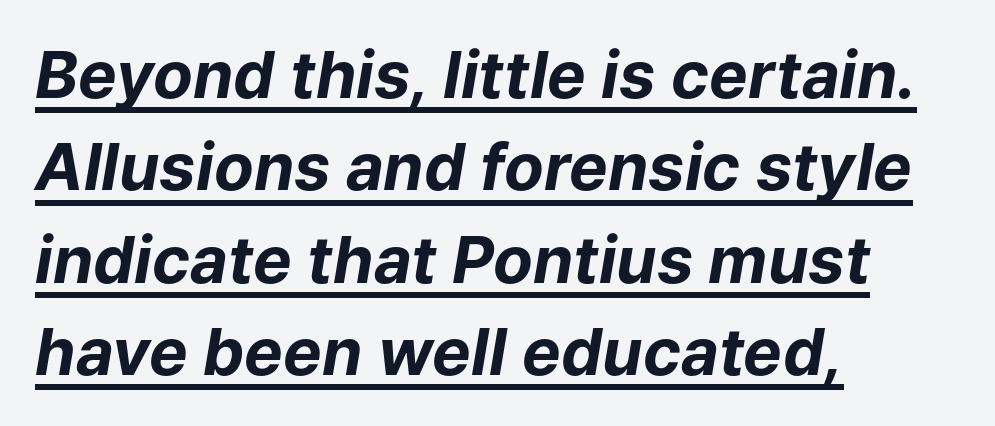
{"italic": "yes", "lean": "right", "slant_degrees": 9, "bold": "yes", "weight": "bold", "width": "normal", "stroke_contrast": "low", "x_height": "medium", "monospaced": "no", "underline": "yes", "align": "left", "line_spacing": "normal", "line_spacing_ratio": 1.42, "letter_spacing": "normal", "letter_spacing_em": 0.0, "glyph_px": 65}
